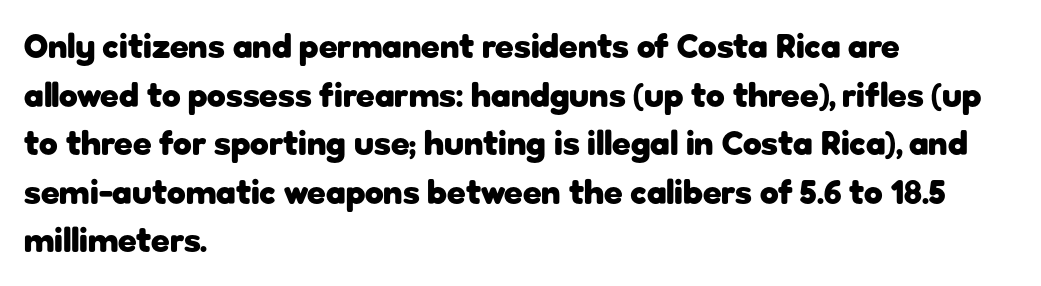
{"serif": "no", "italic": "no", "bold": "yes", "weight": "heavy", "width": "normal", "stroke_contrast": "low", "x_height": "medium", "monospaced": "no", "underline": "no", "align": "left", "line_spacing": "normal", "line_spacing_ratio": 1.43, "letter_spacing": "normal", "letter_spacing_em": 0.0, "glyph_px": 34}
